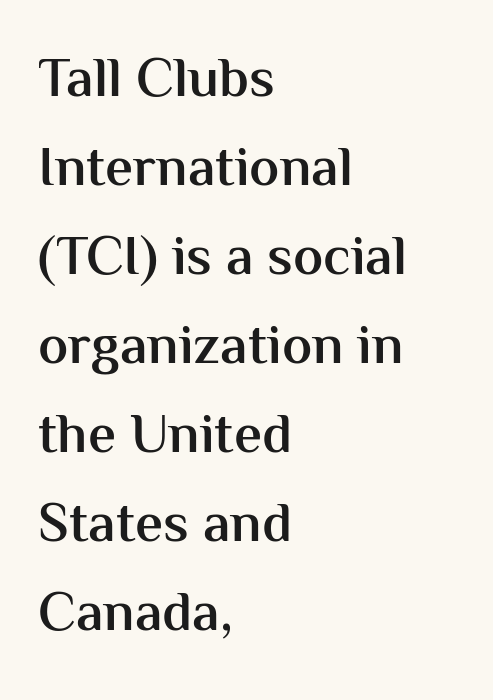
The image shows 56 px semibold sans-serif type, upright; set left-aligned, normal line spacing (1.59x), normal letter spacing, not underlined; medium stroke contrast and a medium x-height.
